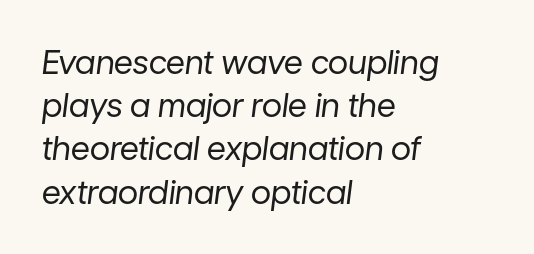
{"italic": "yes", "lean": "right", "slant_degrees": 7, "bold": "no", "weight": "regular", "width": "normal", "stroke_contrast": "low", "x_height": "medium", "monospaced": "no", "underline": "no", "align": "left", "line_spacing": "normal", "line_spacing_ratio": 1.31, "letter_spacing": "normal", "letter_spacing_em": 0.0, "glyph_px": 33}
